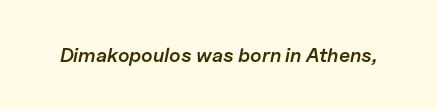
The image shows 20 px text type, italic (leaning right); set normal letter spacing, not underlined.
